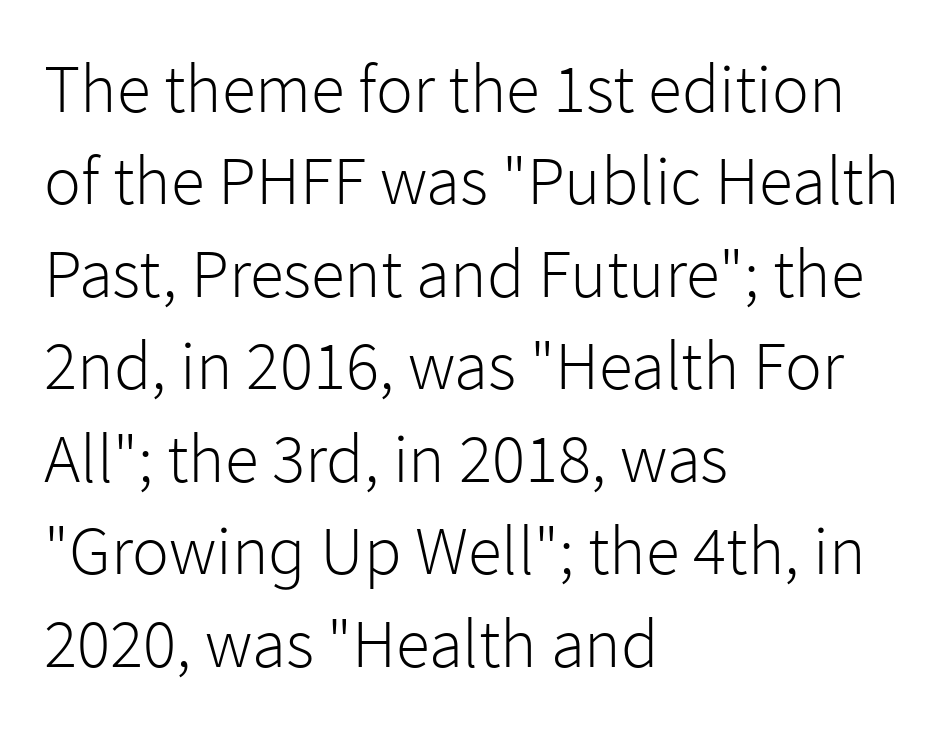
The face used here is proportionally spaced, like ordinary book or web type. Observe the ordinary spacing: letters are neighbours, not strangers. The space between consecutive lines is moderate. Heaviness? Minimal to ordinary, like unemphasized prose. Posture: straight, roman, zero tilt.
